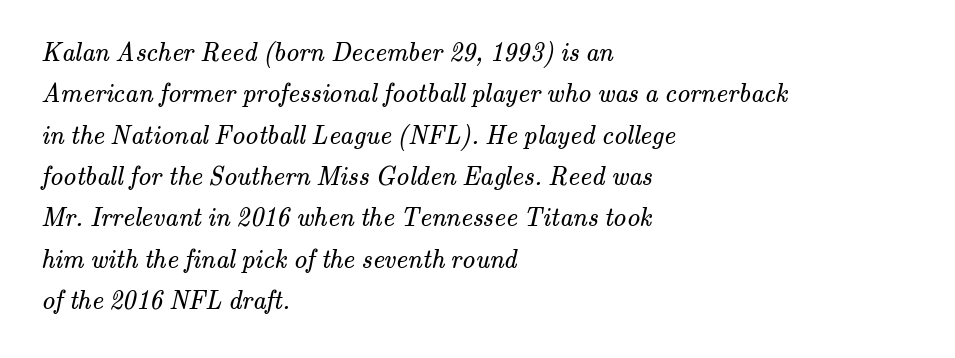
The image shows 26 px text type; set left-aligned, normal line spacing (1.59x), normal letter spacing, not underlined.
